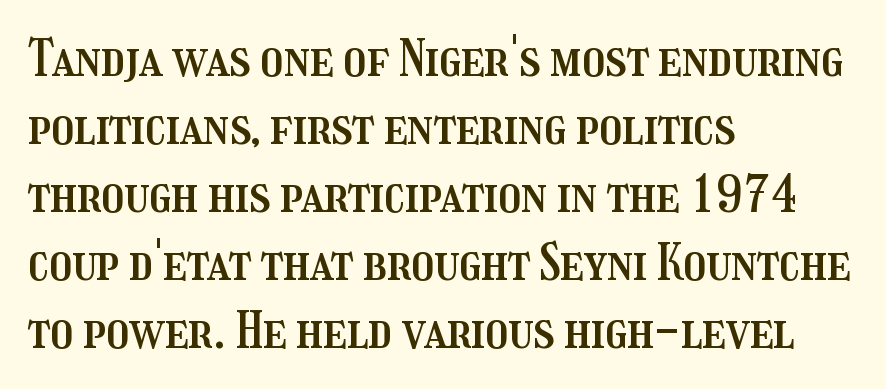
Q: Is the text italic (slanted)? A: No, it is upright.
Q: Is the text underlined? A: No.
Q: How is the paragraph aligned? A: Left-aligned.
Q: Is the spacing between letters normal or unusually wide? A: Normal.
Q: Is the spacing between lines tight, normal or loose? A: Normal.
Q: Width (condensed, normal, or wide)? A: Condensed.
Q: Stroke contrast? A: Medium.
Q: x-height? A: Medium.
Q: Monospaced? A: No.
